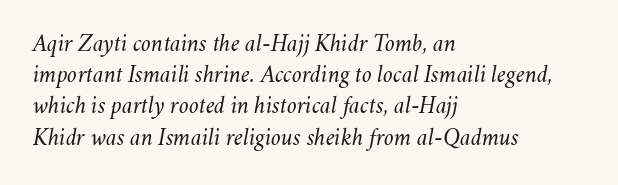
Q: Is the text bold? A: No.
Q: Is the text italic (slanted)? A: Yes, it leans right by about 11 degrees.
Q: Is the text underlined? A: No.
Q: How is the paragraph aligned? A: Left-aligned.
Q: Is the spacing between letters normal or unusually wide? A: Normal.
Q: Is the spacing between lines tight, normal or loose? A: Normal.
